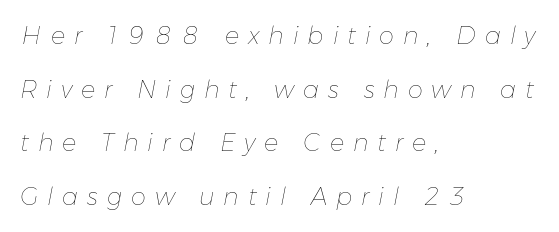
The lettering tilts uniformly, giving the passage an italic look. The leading is generous, giving the passage an open texture. The passage shown is not bold in any degree. Horizontal alignment here is leftward, the default for most running prose. In terms of letterspacing, this is a distinctly airy, spread setting.
